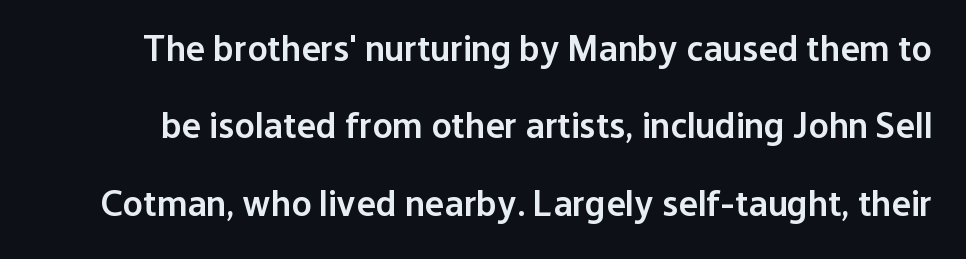
{"serif": "no", "italic": "no", "bold": "semi", "weight": "semibold", "width": "normal", "stroke_contrast": "low", "x_height": "medium", "monospaced": "no", "underline": "no", "line_spacing": "loose", "line_spacing_ratio": 2.09, "letter_spacing": "normal", "letter_spacing_em": 0.0, "glyph_px": 37}
